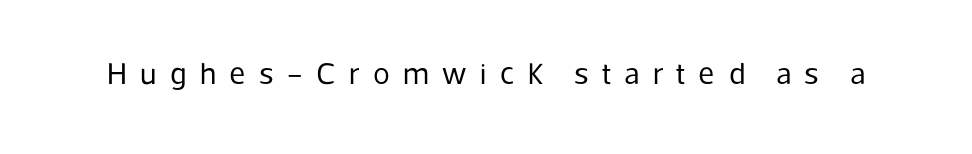
{"serif": "no", "italic": "no", "bold": "no", "weight": "regular", "width": "normal", "stroke_contrast": "low", "x_height": "medium", "monospaced": "no", "underline": "no", "letter_spacing": "wide", "letter_spacing_em": 0.43, "glyph_px": 31}
